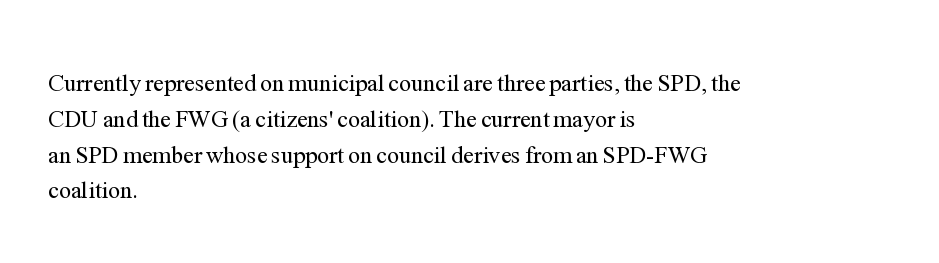
Q: Is the text bold? A: No.
Q: Is the text italic (slanted)? A: No, it is upright.
Q: Is the text underlined? A: No.
Q: How is the paragraph aligned? A: Left-aligned.
Q: Is the spacing between letters normal or unusually wide? A: Normal.
Q: Is the spacing between lines tight, normal or loose? A: Normal.
